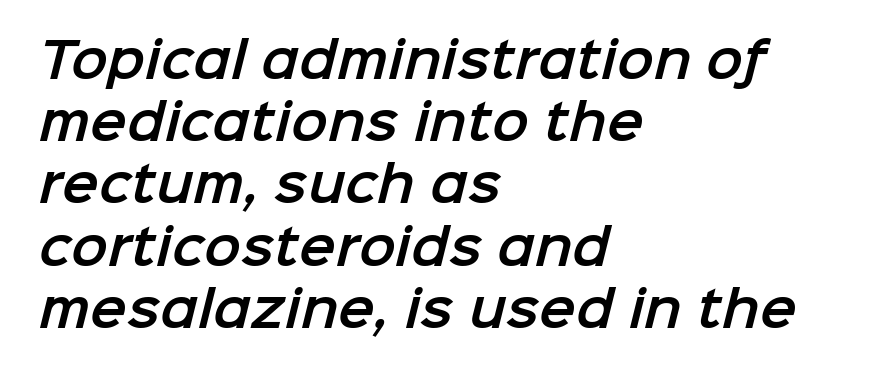
{"serif": "no", "width": "normal", "stroke_contrast": "low", "x_height": "medium", "monospaced": "no", "underline": "no", "align": "left", "line_spacing": "normal", "line_spacing_ratio": 1.27, "letter_spacing": "normal", "letter_spacing_em": 0.0, "glyph_px": 49}
